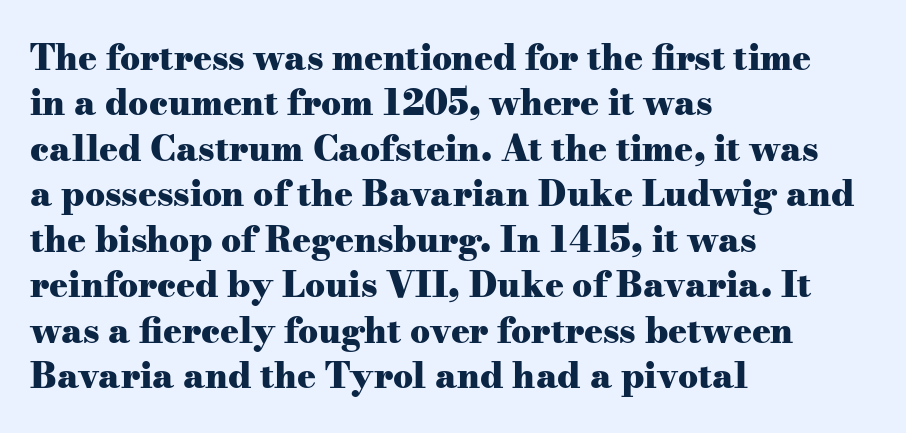
The image shows 35 px heavy, wide serif type, upright; set left-aligned, normal line spacing (1.3x), normal letter spacing, not underlined; medium stroke contrast and a small x-height.
